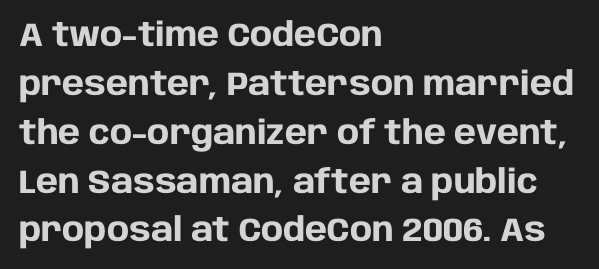
What weight is shown? A full bold with thick strokes. The face used here is rendered with its standard letterfit. The text was rendered using a sans face with plain stroke endings. The letters stand straight up with perfectly vertical stems.
